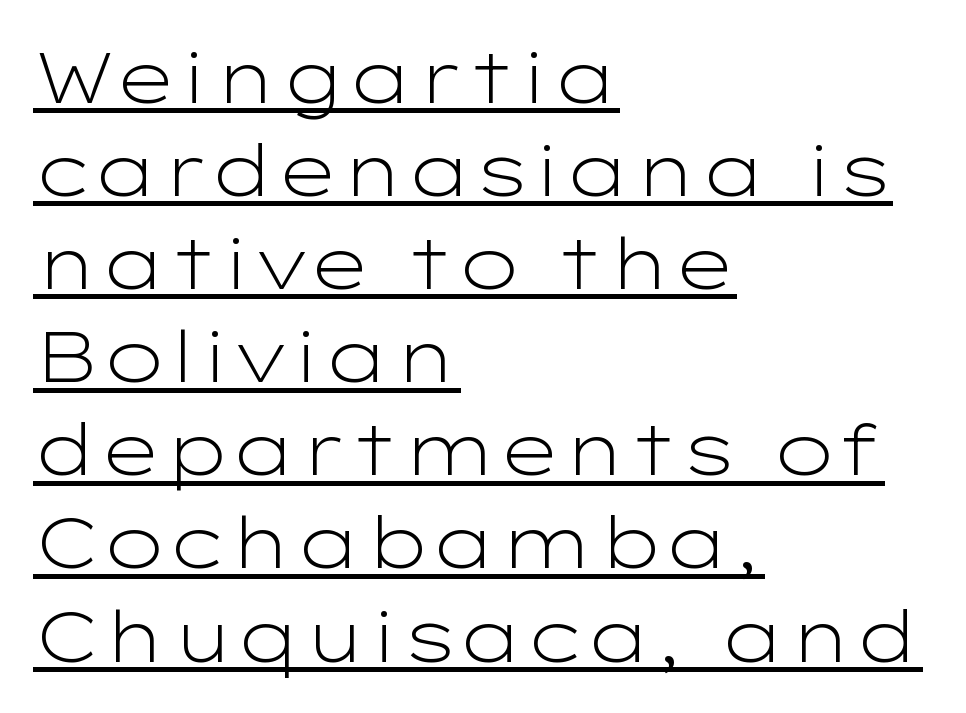
Observe the absence of serifs on each vertical stroke in this sample. Short note: letters normally spaced. A light-to-regular cut is what we see here. You can tell it's not italic because the verticals are truly vertical.
